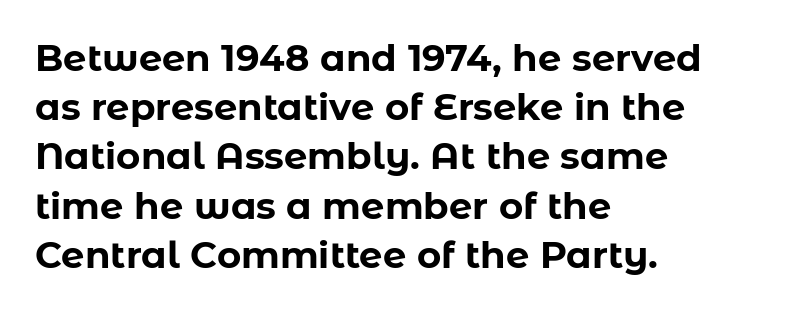
No italicization has been applied; the sample stays upright. What kind of face is this? One without serifs — a sans. Each glyph is drawn with heavy, bold strokes. Baseline-to-baseline distance is the conventional proportion of letter height. The zone under the glyphs is completely vacant.
